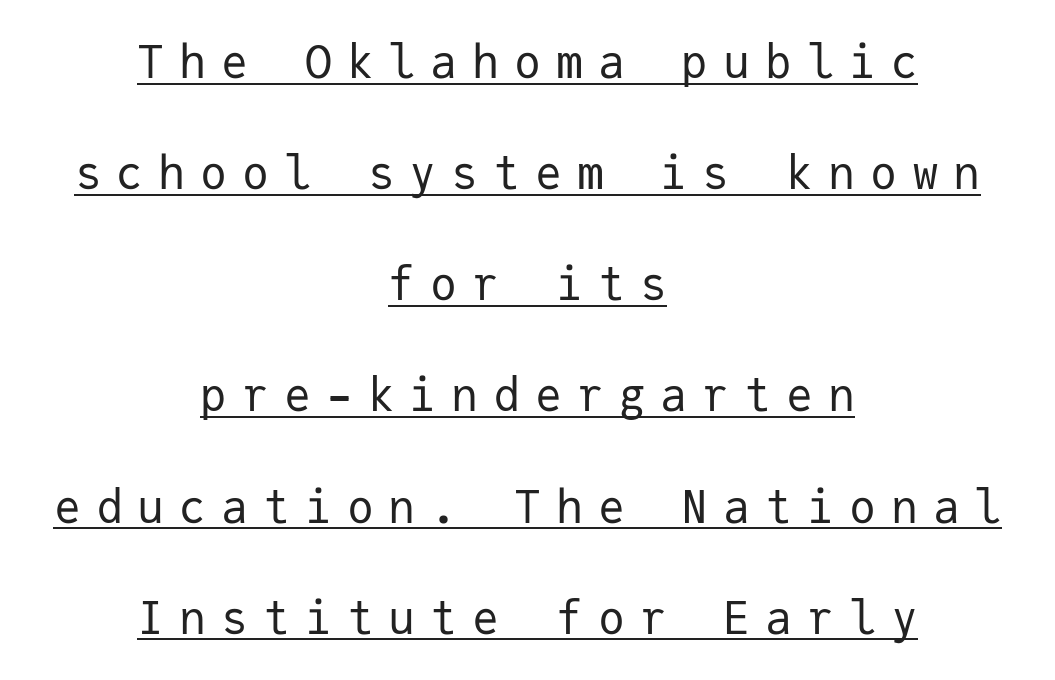
The image shows 45 px regular-weight sans-serif type, upright, monospaced; set centered, loose line spacing (2.47x), unusually wide letter spacing (+0.33 em), underlined; low stroke contrast and a medium x-height.
